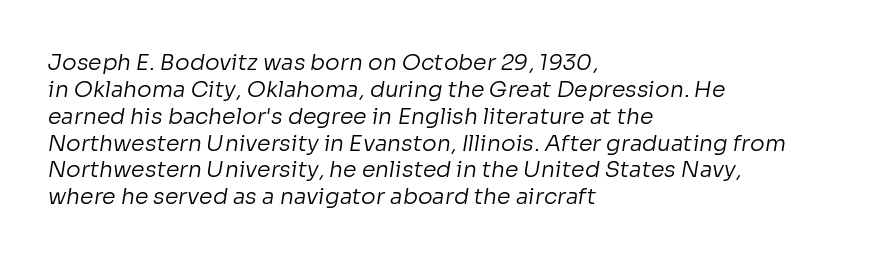
Has an underline been added? It has not. Layout note: lines flush left. The face looks like a standard text weight, possibly lighter. Caption: standard tracking, unaltered.
